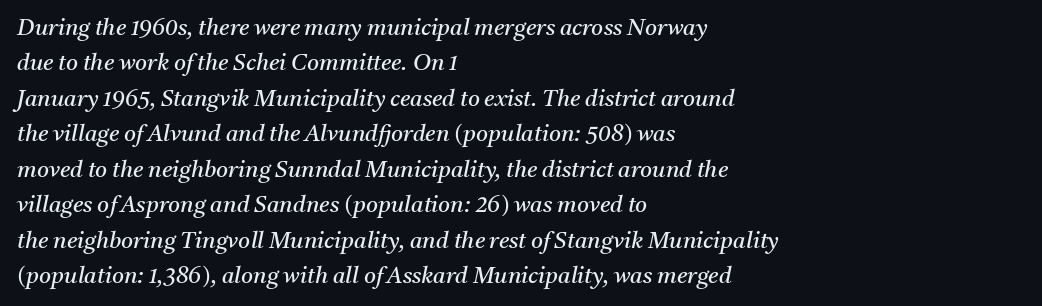
Posture: slanted. Compared with typical body copy, the letter spacing here is the same. The baseline area is clear. Leftover space on each line is placed entirely after the last word. A normal amount of white space separates one row of letters from the next. Caption: face not bold, strokes unweighted.
